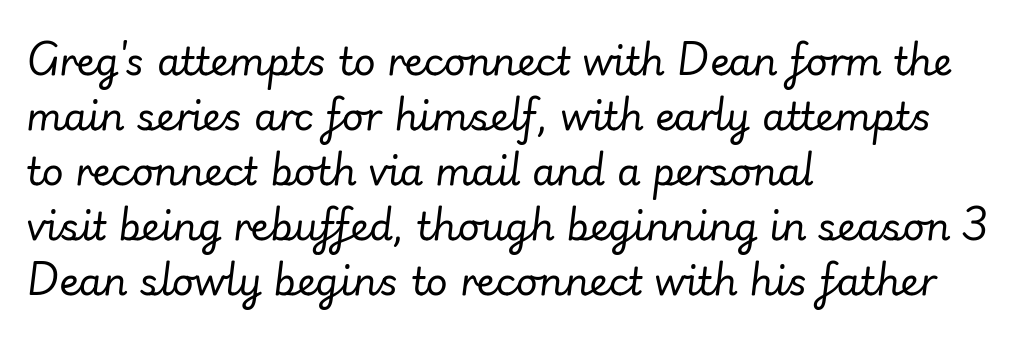
The image shows 38 px regular-weight type, italic (leaning right); set left-aligned, normal line spacing (1.45x), normal letter spacing, not underlined; low stroke contrast and a small x-height.
